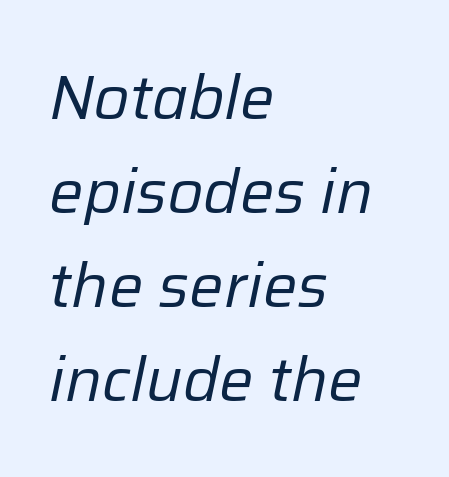
The image shows 61 px regular-weight type, italic (leaning right); set left-aligned, normal line spacing (1.54x), normal letter spacing, not underlined; low stroke contrast and a medium x-height.
